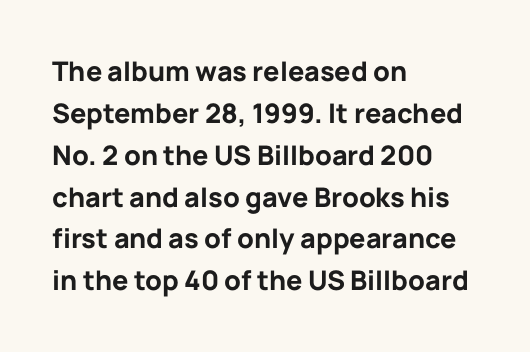
The face used here has the dense, thick strokes of a bold. Students, observe: this is what conventionally led text looks like. Notice how the stems are strictly vertical — no italics here. The setting favours the left margin, as ordinary paragraphs usually do.
